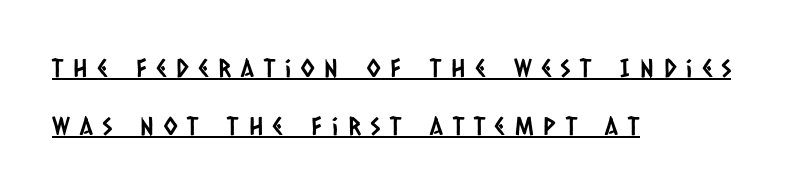
Q: Is the text underlined? A: Yes.
Q: How is the paragraph aligned? A: Left-aligned.
Q: Is the spacing between letters normal or unusually wide? A: Unusually wide.
Q: Is the spacing between lines tight, normal or loose? A: Loose.
